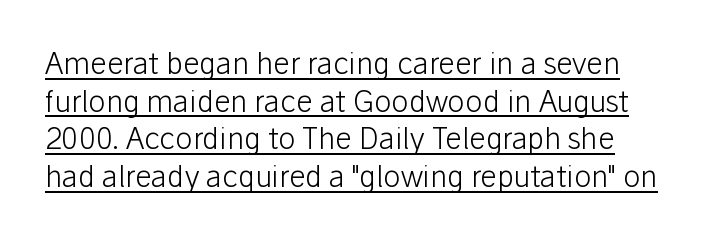
{"serif": "no", "italic": "no", "bold": "no", "weight": "light", "width": "normal", "stroke_contrast": "low", "x_height": "medium", "monospaced": "no", "underline": "yes", "line_spacing": "normal", "line_spacing_ratio": 1.3, "letter_spacing": "normal", "letter_spacing_em": 0.0, "glyph_px": 29}
